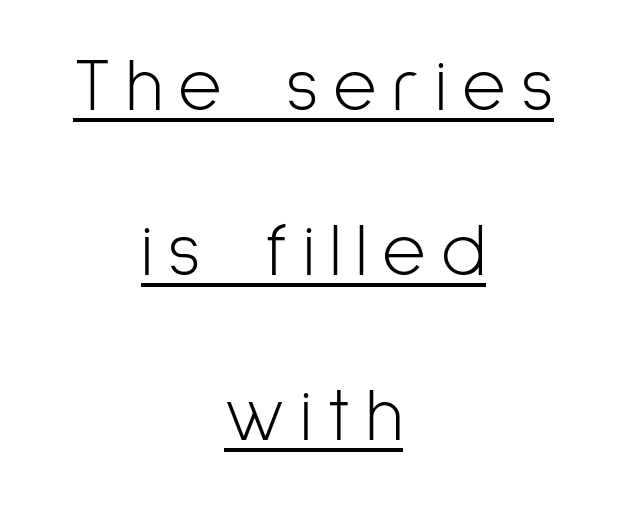
The image shows 75 px light, condensed sans-serif type, upright; set centered, loose line spacing (2.2x), unusually wide letter spacing (+0.2 em), underlined; low stroke contrast and a medium x-height.
